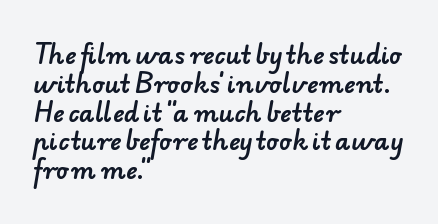
The image shows 24 px text type; set left-aligned, line spacing 1.2x, normal letter spacing, not underlined.
